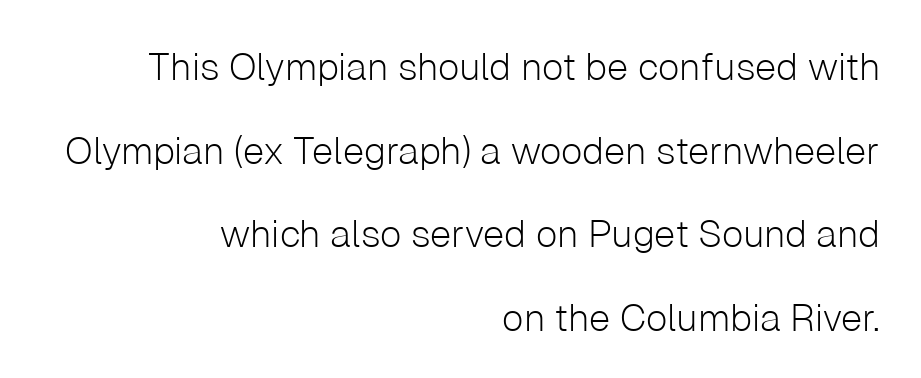
Observe the ordinary spacing: letters are neighbours, not strangers. Rows of type keep a wide berth in the vertical direction. Characters remain perfectly vertical along every line. You can tell from the bare stems that sans-serif type was used. Is this a fixed-width face? No — the glyphs have proportional, varying widths.
